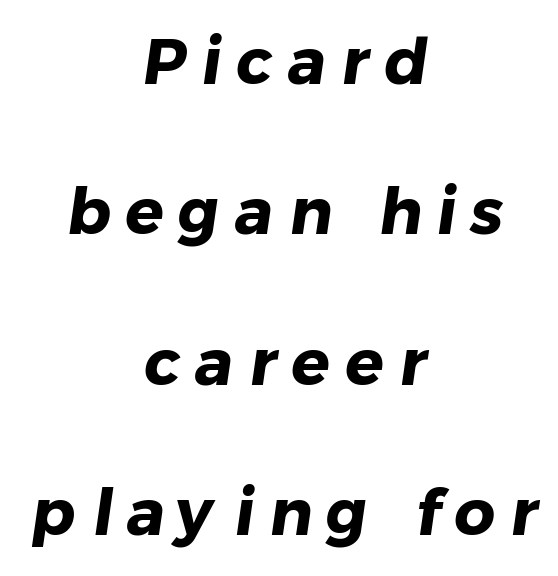
{"serif": "no", "bold": "yes", "weight": "heavy", "width": "normal", "stroke_contrast": "low", "x_height": "medium", "monospaced": "no", "underline": "no", "align": "center", "line_spacing": "loose", "line_spacing_ratio": 2.35, "letter_spacing": "wide", "letter_spacing_em": 0.24, "glyph_px": 64}
